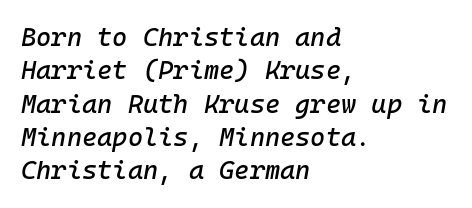
The image shows 26 px text type, italic (leaning right); set left-aligned, normal line spacing (1.28x), normal letter spacing, not underlined.
